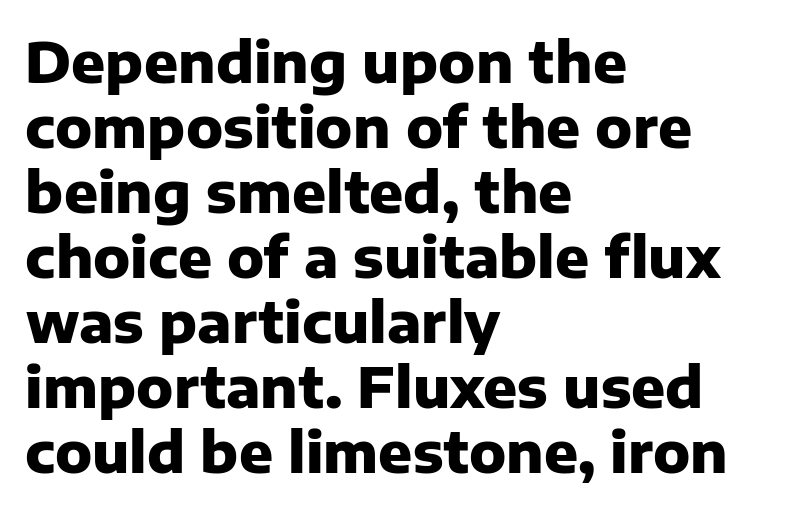
The image shows 56 px heavy sans-serif type, upright; set left-aligned, line spacing 1.16x, normal letter spacing, not underlined; low stroke contrast and a medium x-height.
